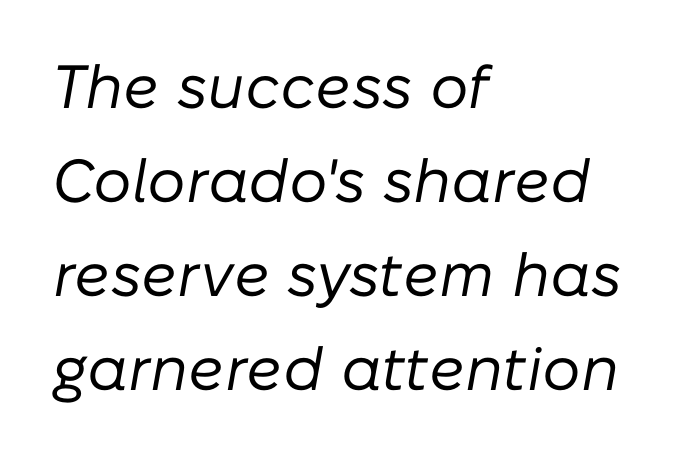
The image shows 61 px regular-weight type, italic (leaning right); set left-aligned, normal line spacing (1.54x), normal letter spacing, not underlined; low stroke contrast and a medium x-height.
